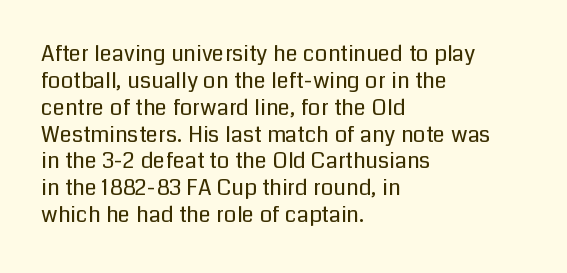
The image shows 22 px text type, upright; set left-aligned, line spacing 1.22x, normal letter spacing, not underlined.
